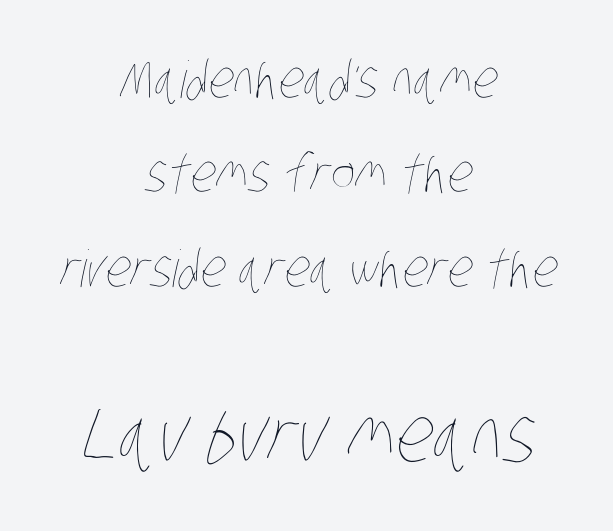
Q: Is the text bold? A: No.
Q: Is the text underlined? A: No.
Q: How is the paragraph aligned? A: Centered.
Q: Is the spacing between letters normal or unusually wide? A: Normal.
Q: Which block of text is set in a larger size, the first (top) or the second (bottom)? A: The second (bottom) one.
Q: Width (condensed, normal, or wide)? A: Condensed.
Q: Stroke contrast? A: Low.
Q: x-height? A: Large.
Q: Monospaced? A: No.
